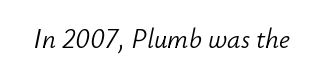
Q: Is the text bold? A: No.
Q: Is the text italic (slanted)? A: Yes, it leans right by about 12 degrees.
Q: Is the text underlined? A: No.
Q: Is the spacing between letters normal or unusually wide? A: Normal.
